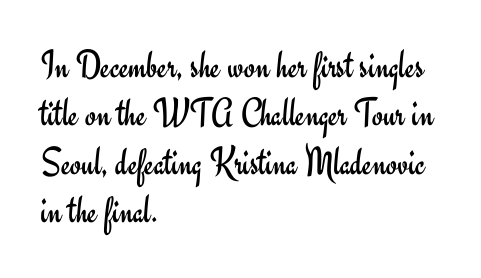
The image shows 40 px regular-weight sans-serif type; set left-aligned, line spacing 1.21x, normal letter spacing, not underlined; low stroke contrast and a small x-height.
